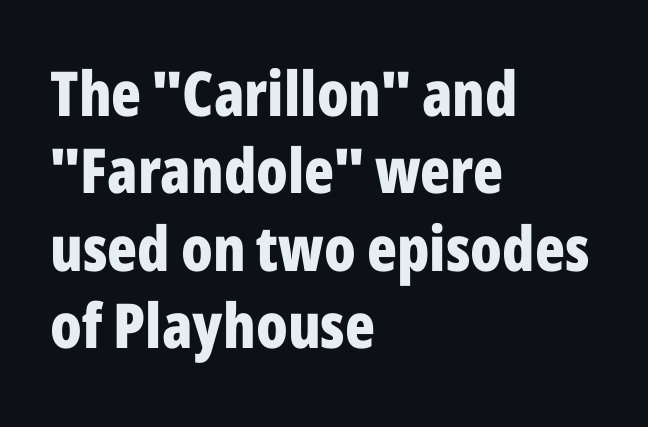
A typesetter would call this proportional, since set widths differ per character. I'd call this a sans setting — the letters go barefoot. The passage shown is emphatically bold. Successive baselines arrive at the customary interval.
